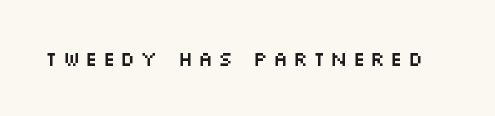
{"italic": "no", "underline": "no", "letter_spacing": "wide", "letter_spacing_em": 0.25, "glyph_px": 20}
